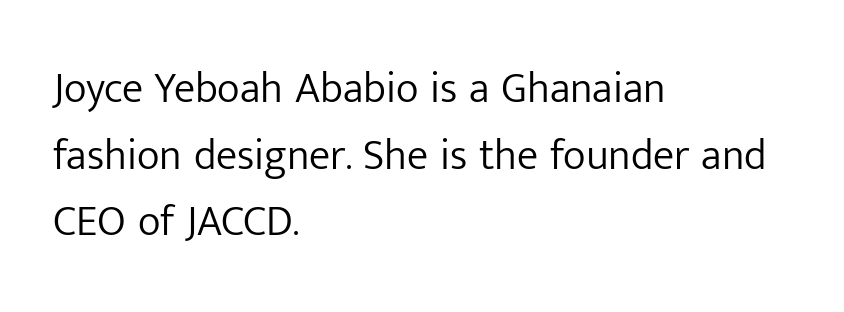
Normally led — the rows are evenly, conventionally spaced. Descenders hang freely into open space. Nothing heavy about these letters — not bold at all. The text was rendered using a sans face with plain stroke endings. Does the lettering tilt? It doesn't — this is upright.
